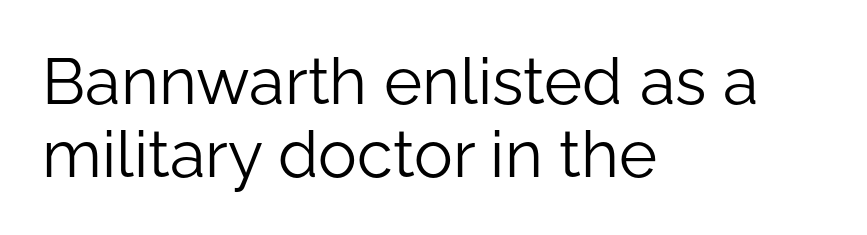
Q: Is the text bold? A: No.
Q: Is the text italic (slanted)? A: No, it is upright.
Q: Is the typeface a serif or a sans-serif typeface? A: Sans-serif.
Q: Is the text underlined? A: No.
Q: How is the paragraph aligned? A: Left-aligned.
Q: Is the spacing between letters normal or unusually wide? A: Normal.
Q: Is the spacing between lines tight, normal or loose? A: Tight.
Q: Width (condensed, normal, or wide)? A: Normal.
Q: Stroke contrast? A: Low.
Q: x-height? A: Medium.
Q: Monospaced? A: No.
